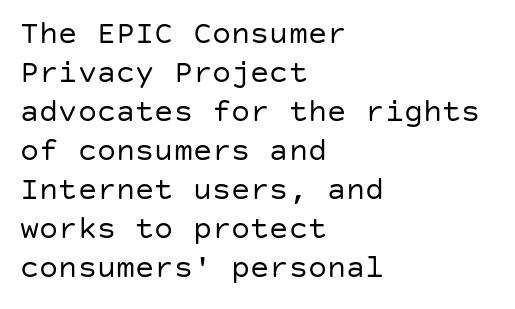
The image shows 32 px regular-weight sans-serif type, upright; set left-aligned, line spacing 1.22x, normal letter spacing, not underlined; low stroke contrast and a large x-height.
